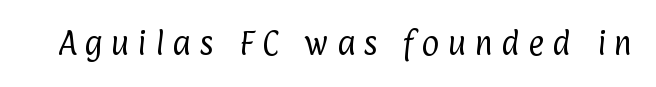
{"bold": "no", "underline": "no", "letter_spacing": "wide", "letter_spacing_em": 0.31, "glyph_px": 27}
